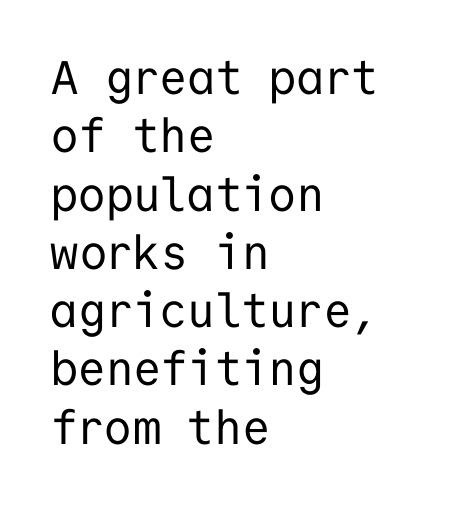
Stroke mass is kept to a normal reading level or below. Each letter's strokes conclude bluntly, with no projecting serifs. Left-aligned paragraph, ragged on the right. Caption: standard tracking, unaltered. Each letter, wide or thin by design, is forced into the same width here.
